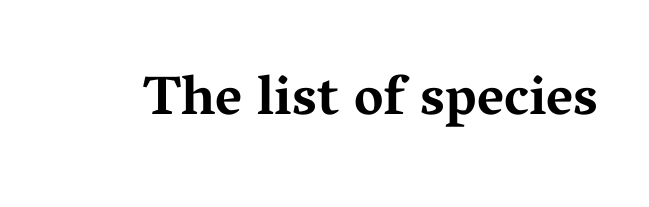
{"serif": "yes", "italic": "no", "bold": "yes", "weight": "bold", "width": "wide", "stroke_contrast": "medium", "x_height": "medium", "monospaced": "no", "underline": "no", "letter_spacing": "normal", "letter_spacing_em": 0.0, "glyph_px": 55}
